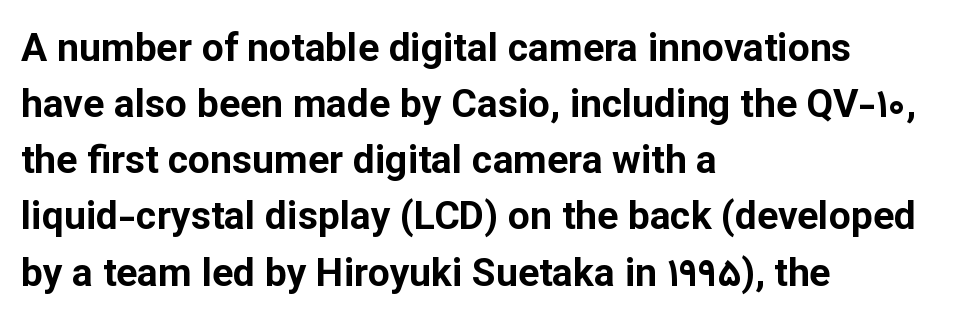
{"serif": "no", "italic": "no", "bold": "yes", "weight": "bold", "width": "normal", "stroke_contrast": "low", "x_height": "medium", "monospaced": "no", "underline": "no", "align": "left", "line_spacing": "normal", "line_spacing_ratio": 1.44, "letter_spacing": "normal", "letter_spacing_em": 0.0, "glyph_px": 39}
